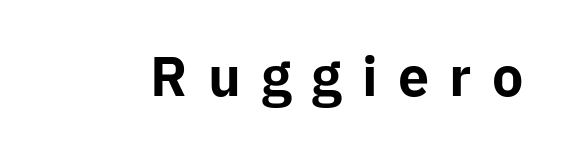
The face used here is proportionally spaced, like ordinary book or web type. Unlike italic type, these characters show no tilt at all. Heft: maximum for text — a bold. Glance below the letters and you will spot only blank space. Tracking here is generous; glyphs stand well apart from one another.
